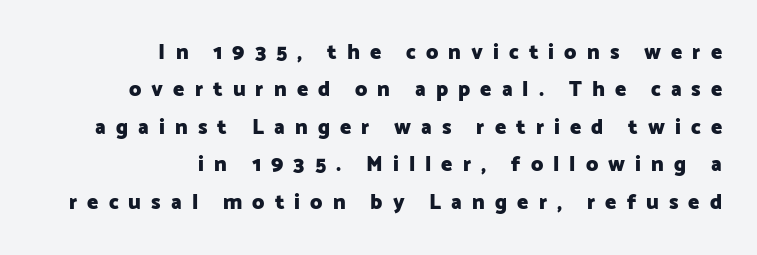
{"italic": "no", "bold": "yes", "underline": "no", "align": "right", "line_spacing_ratio": 1.78, "letter_spacing": "wide", "letter_spacing_em": 0.48, "glyph_px": 21}
